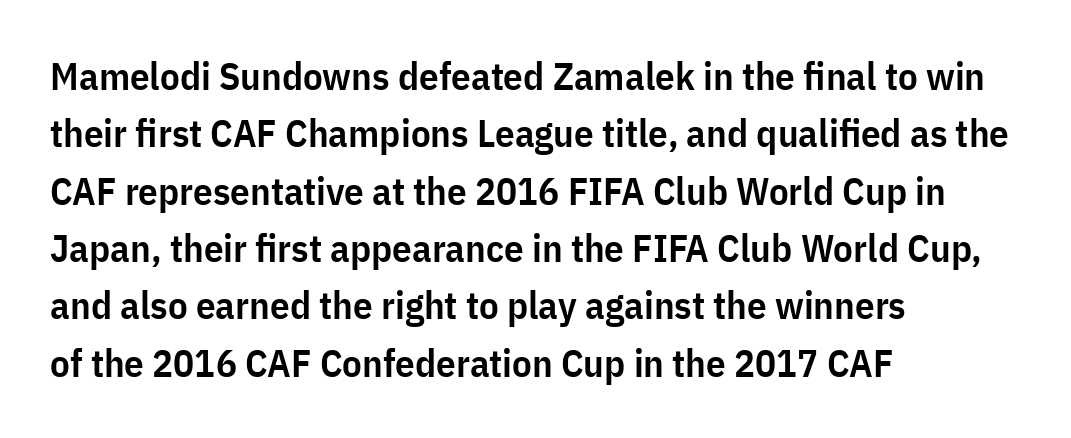
{"serif": "no", "italic": "no", "bold": "semi", "weight": "semibold", "width": "condensed", "stroke_contrast": "low", "x_height": "medium", "monospaced": "no", "underline": "no", "align": "left", "line_spacing": "normal", "line_spacing_ratio": 1.47, "letter_spacing": "normal", "letter_spacing_em": 0.0, "glyph_px": 39}
